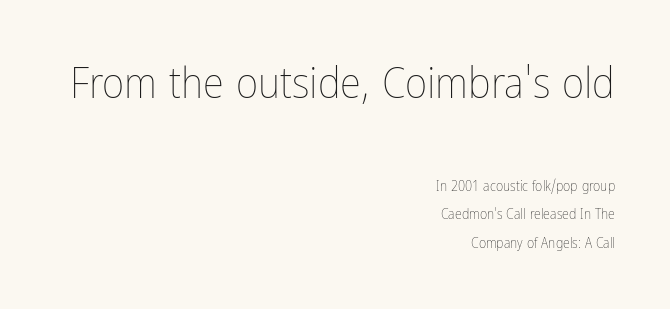
The image shows 43 px thin, condensed type, upright; set right-aligned, loose line spacing (2.03x), normal letter spacing, not underlined; the first (top) block is 3.07x larger; low stroke contrast and a medium x-height.
